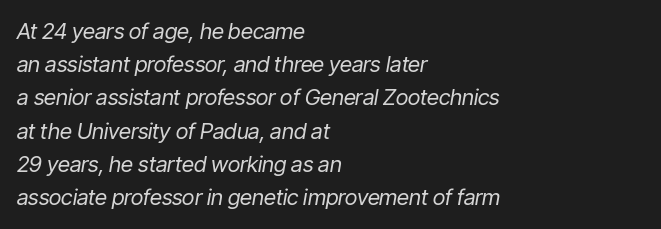
The image shows 22 px text type, italic (leaning right); set left-aligned, normal line spacing (1.51x), normal letter spacing, not underlined.
